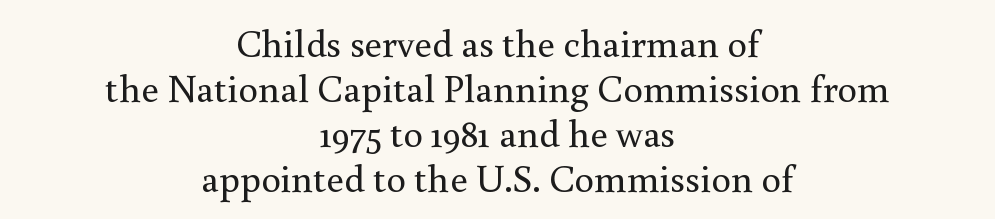
The image shows 39 px regular-weight serif type, upright; set centered, tight line spacing (1.15x), normal letter spacing, not underlined; a small x-height.
